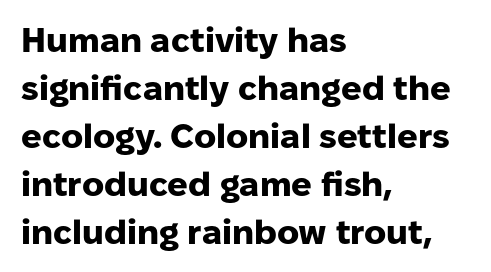
Q: Is the text bold? A: Yes.
Q: Is the text italic (slanted)? A: No, it is upright.
Q: Is the typeface a serif or a sans-serif typeface? A: Sans-serif.
Q: Is the text underlined? A: No.
Q: How is the paragraph aligned? A: Left-aligned.
Q: Is the spacing between letters normal or unusually wide? A: Normal.
Q: Is the spacing between lines tight, normal or loose? A: Normal.
Q: Width (condensed, normal, or wide)? A: Normal.
Q: Stroke contrast? A: Low.
Q: x-height? A: Medium.
Q: Monospaced? A: No.
